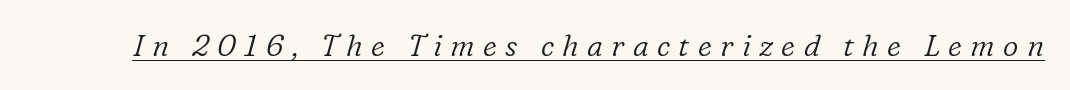
The image shows 30 px light serif type, italic (leaning right); set unusually wide letter spacing (+0.28 em), underlined; low stroke contrast and a medium x-height.
